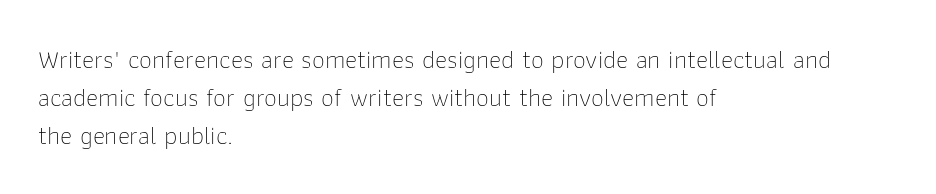
Visually the block forms a straight wall on the left and a jagged coastline on the right. Caption: standard tracking, unaltered. The type sits square on the baseline with zero lean. Weight: not bold — regular or lighter.
